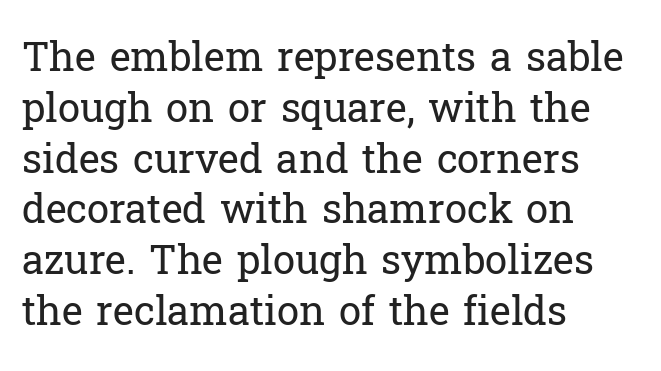
Q: Is the text bold? A: No.
Q: Is the text italic (slanted)? A: No, it is upright.
Q: Is the typeface a serif or a sans-serif typeface? A: Serif.
Q: Is the text underlined? A: No.
Q: How is the paragraph aligned? A: Left-aligned.
Q: Is the spacing between letters normal or unusually wide? A: Normal.
Q: Is the spacing between lines tight, normal or loose? A: Normal.
Q: Width (condensed, normal, or wide)? A: Normal.
Q: Stroke contrast? A: Low.
Q: x-height? A: Medium.
Q: Monospaced? A: No.
